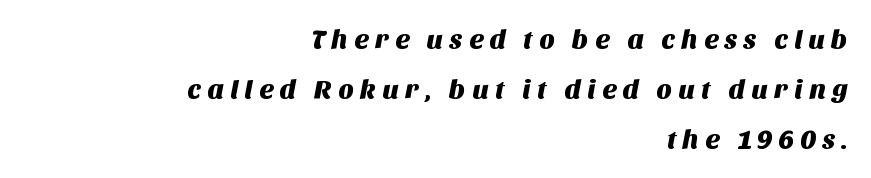
The image shows 27 px text type; set right-aligned, line spacing 1.85x, unusually wide letter spacing (+0.22 em), not underlined.
